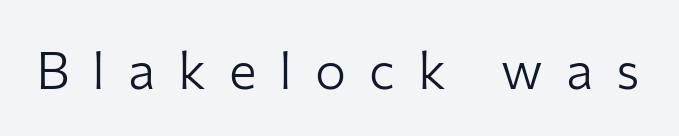
{"serif": "no", "italic": "no", "bold": "no", "weight": "light", "width": "normal", "stroke_contrast": "low", "x_height": "medium", "monospaced": "no", "underline": "no", "letter_spacing": "wide", "letter_spacing_em": 0.44, "glyph_px": 52}
